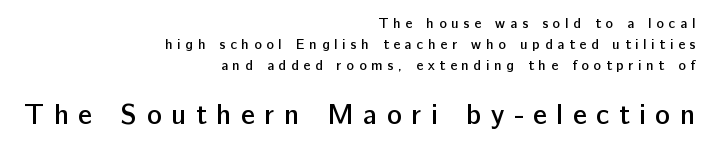
{"serif": "no", "italic": "no", "bold": "semi", "weight": "semibold", "width": "normal", "stroke_contrast": "low", "x_height": "medium", "monospaced": "no", "underline": "no", "align": "right", "line_spacing": "normal", "line_spacing_ratio": 1.49, "letter_spacing": "wide", "letter_spacing_em": 0.34, "larger_block": "second", "size_ratio": 2.0, "glyph_px": 28}
